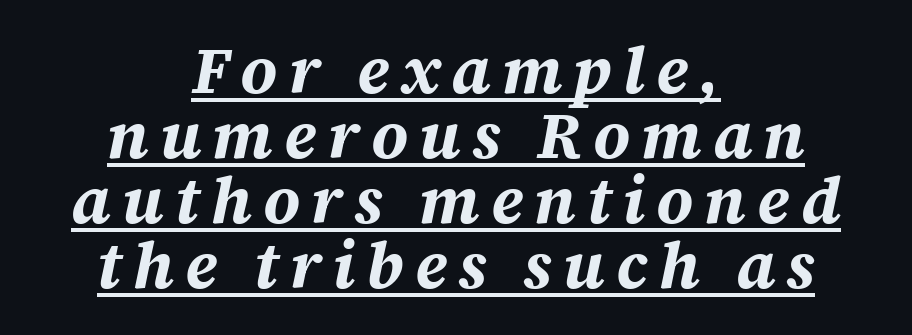
Q: Is the text bold? A: Yes.
Q: Is the text italic (slanted)? A: Yes, it leans right by about 12 degrees.
Q: Is the text underlined? A: Yes.
Q: How is the paragraph aligned? A: Centered.
Q: Is the spacing between lines tight, normal or loose? A: Tight.
Q: Width (condensed, normal, or wide)? A: Normal.
Q: Stroke contrast? A: Medium.
Q: x-height? A: Large.
Q: Monospaced? A: No.
